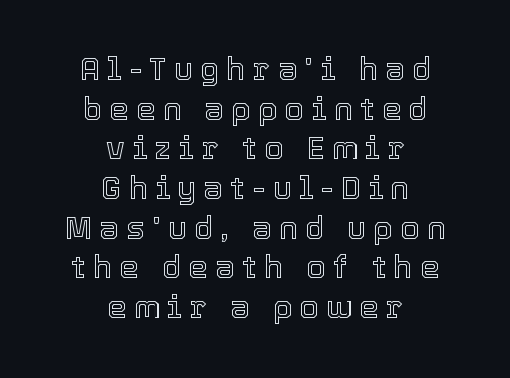
{"italic": "no", "width": "normal", "x_height": "medium", "monospaced": "no", "underline": "no", "align": "center", "line_spacing": "normal", "line_spacing_ratio": 1.28, "letter_spacing": "wide", "letter_spacing_em": 0.24, "glyph_px": 31}
